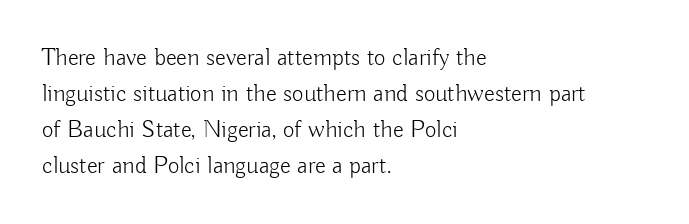
The rendering anchors every line to the left-hand side. Words appear dense and cohesive because spacing is normal. Does the leading feel generous? No, just average. A quiet, ordinary-to-light weight characterises the typeface.
